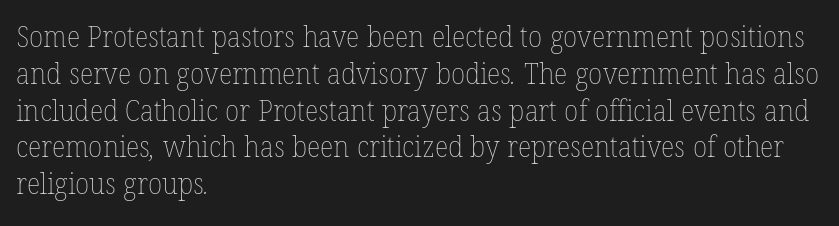
The image shows 29 px thin type; set left-aligned, normal line spacing (1.27x), normal letter spacing, not underlined; low stroke contrast and a medium x-height.
